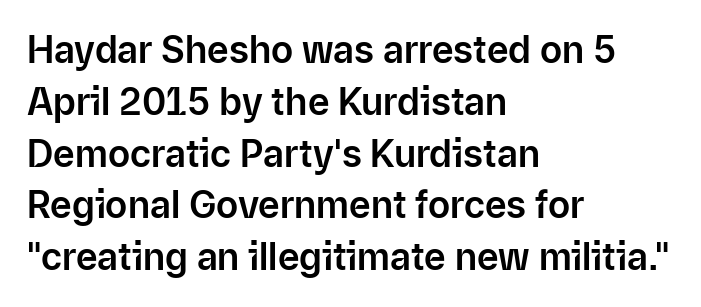
The image shows 37 px sans-serif type, upright; set left-aligned, normal line spacing (1.4x), normal letter spacing, not underlined; low stroke contrast and a medium x-height.
